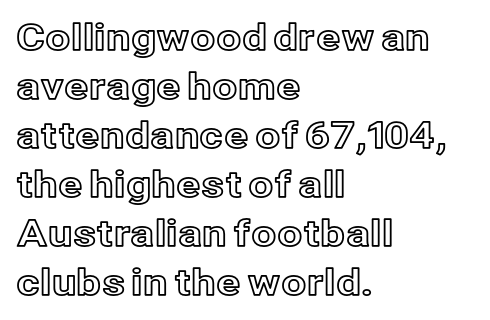
The image shows 36 px text type, upright; set left-aligned, normal line spacing (1.36x), normal letter spacing, not underlined; a medium x-height.
